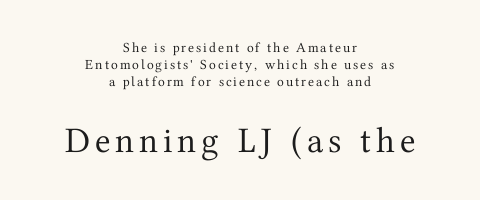
{"serif": "yes", "italic": "no", "bold": "no", "weight": "regular", "width": "normal", "stroke_contrast": "medium", "x_height": "medium", "monospaced": "no", "underline": "no", "align": "center", "line_spacing_ratio": 1.21, "larger_block": "second", "size_ratio": 2.57, "glyph_px": 36}
